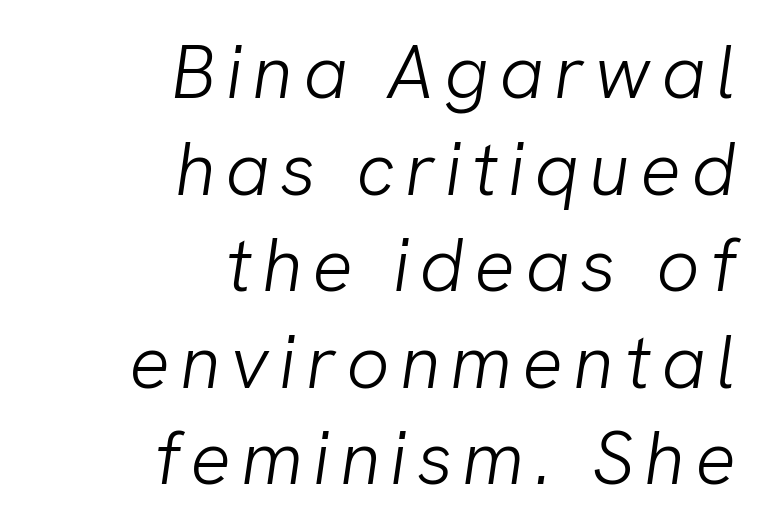
{"serif": "no", "bold": "no", "weight": "light", "width": "normal", "stroke_contrast": "low", "x_height": "medium", "monospaced": "no", "underline": "no", "align": "right", "line_spacing": "normal", "line_spacing_ratio": 1.27, "glyph_px": 76}
